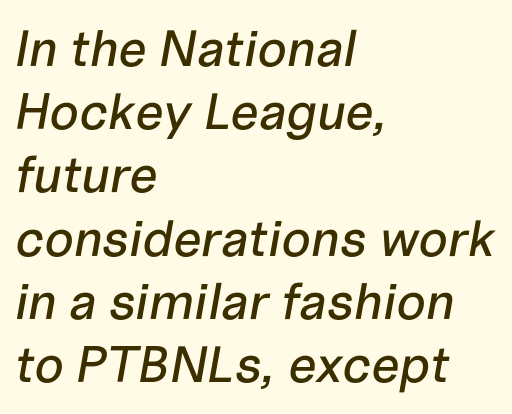
{"italic": "yes", "lean": "right", "slant_degrees": 10, "width": "normal", "stroke_contrast": "low", "x_height": "medium", "monospaced": "no", "underline": "no", "align": "left", "line_spacing_ratio": 1.24, "letter_spacing": "normal", "letter_spacing_em": 0.0, "glyph_px": 51}
